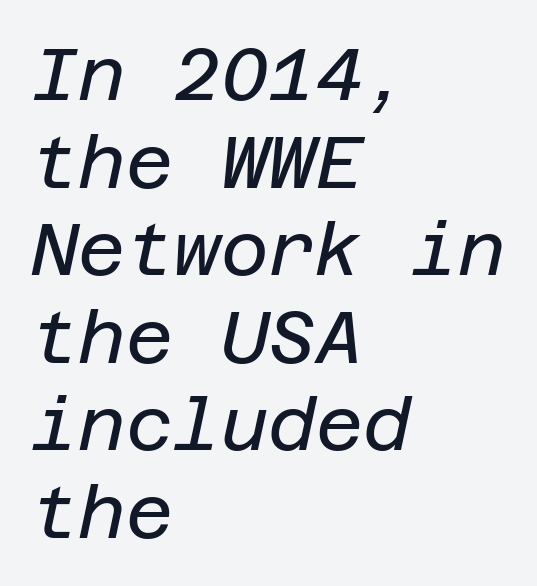
Q: Is the text bold? A: No.
Q: Is the text italic (slanted)? A: Yes, it leans right by about 12 degrees.
Q: Is the text underlined? A: No.
Q: How is the paragraph aligned? A: Left-aligned.
Q: Is the spacing between letters normal or unusually wide? A: Normal.
Q: Width (condensed, normal, or wide)? A: Normal.
Q: Stroke contrast? A: Low.
Q: x-height? A: Large.
